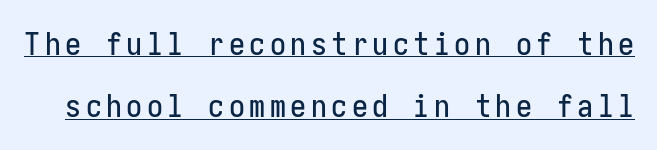
The letters stand upright; this is a roman face. Students, observe the line beneath the letters — that is underlining. Regarding leading, the lines here are spaced well apart. A typesetter would label this face a sans.
